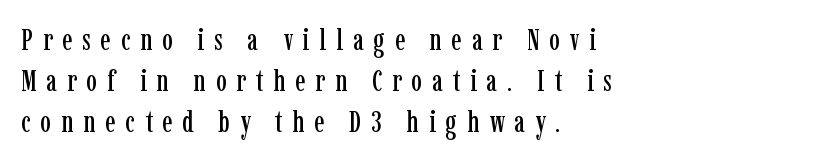
Notice how the stems are strictly vertical — no italics here. Someone cranked the tracking dial way up on this one. Casual observation: everything's shoved over to the left. Spacing verdict: proportional, widths tailored to each character. Check where the strokes stop: tiny serifs finish them off.
